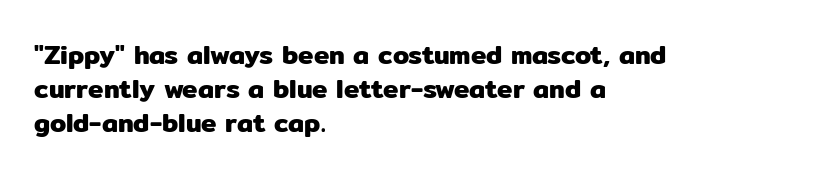
The image shows 26 px text type, upright; set left-aligned, normal line spacing (1.31x), normal letter spacing, not underlined.
